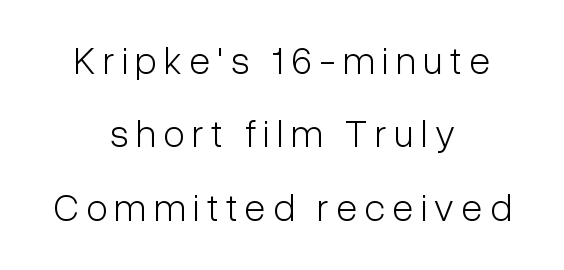
The image shows 39 px light, condensed sans-serif type, upright; set centered, line spacing 1.88x, not underlined; low stroke contrast and a medium x-height.
